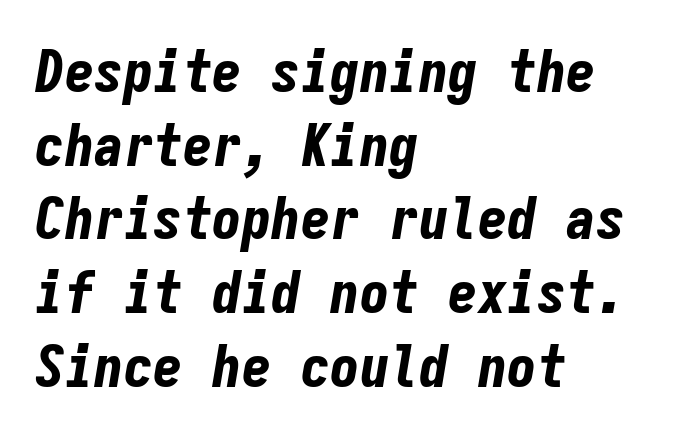
Compared with typical body copy, the letter spacing here is the same. The typesetting leans heavy: a genuine bold. Fixed-width glyphs throughout — classic coding-font behaviour. Tall strokes in this sample are angled rather than plumb. The paragraph shown leans on its left margin.
